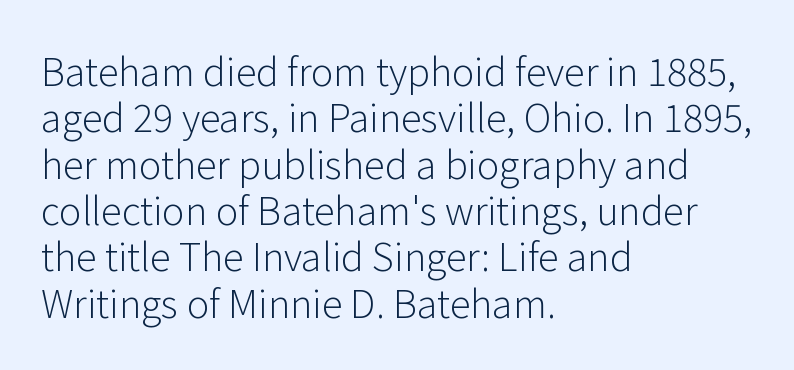
Q: Is the text bold? A: No.
Q: Is the text italic (slanted)? A: No, it is upright.
Q: Is the typeface a serif or a sans-serif typeface? A: Sans-serif.
Q: Is the text underlined? A: No.
Q: How is the paragraph aligned? A: Left-aligned.
Q: Is the spacing between letters normal or unusually wide? A: Normal.
Q: Width (condensed, normal, or wide)? A: Normal.
Q: Stroke contrast? A: Low.
Q: x-height? A: Medium.
Q: Monospaced? A: No.
